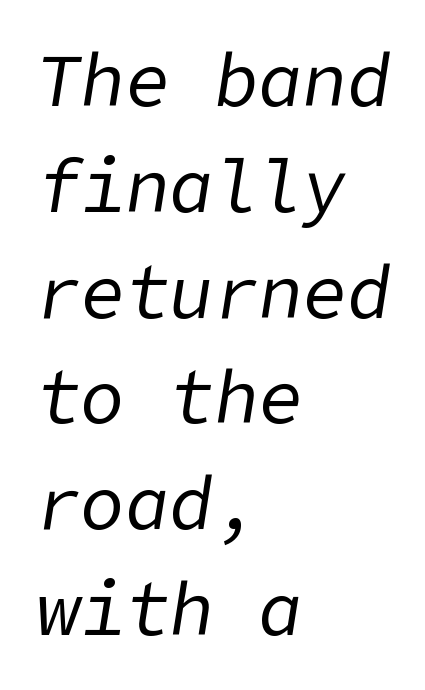
The rendering applies a slant to the glyphs. The space between consecutive lines is moderate. How are the letters spaced? Ordinarily, with no added tracking. Short and long lines alike share a common starting point at left. The specimen omits any rule beneath the text block's lines.
